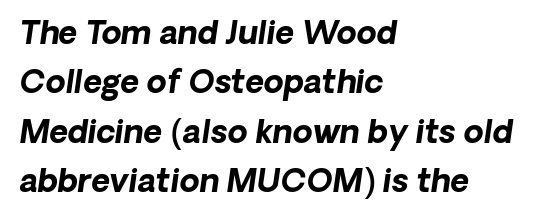
{"serif": "no", "bold": "yes", "weight": "bold", "width": "normal", "stroke_contrast": "low", "x_height": "medium", "monospaced": "no", "underline": "no", "align": "left", "line_spacing": "normal", "line_spacing_ratio": 1.54, "letter_spacing": "normal", "letter_spacing_em": 0.0, "glyph_px": 32}
